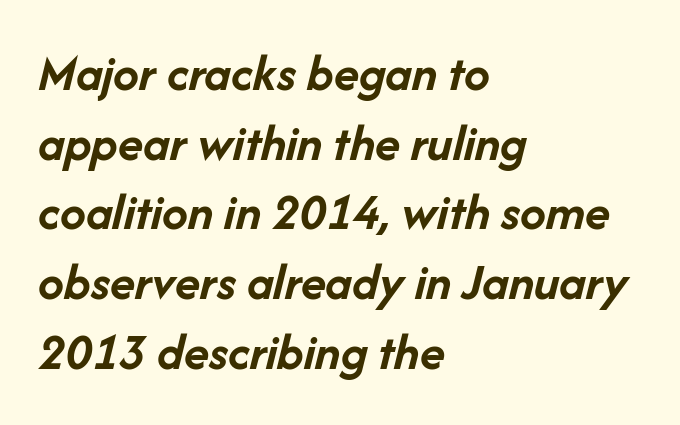
{"italic": "yes", "lean": "right", "slant_degrees": 14, "bold": "yes", "weight": "semibold", "width": "normal", "stroke_contrast": "low", "x_height": "medium", "monospaced": "no", "underline": "no", "align": "left", "line_spacing": "normal", "line_spacing_ratio": 1.34, "letter_spacing": "normal", "letter_spacing_em": 0.0, "glyph_px": 52}
